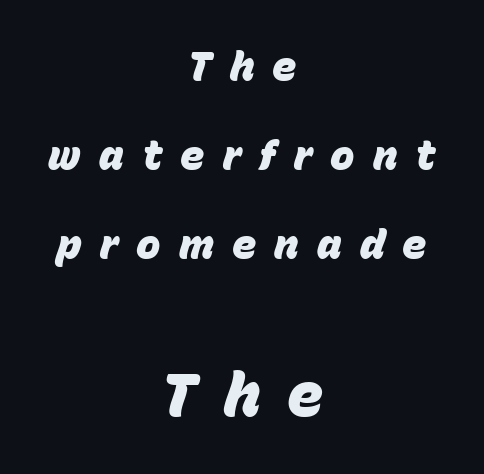
The image shows 61 px heavy type, italic (leaning right); set centered, loose line spacing (2.17x), unusually wide letter spacing (+0.44 em), not underlined; the second (bottom) block is 1.49x larger; low stroke contrast and a large x-height.
